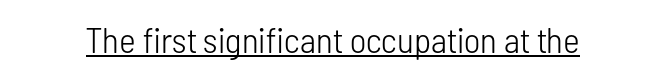
The image shows 36 px light, condensed sans-serif type, upright; set normal letter spacing, underlined; low stroke contrast and a medium x-height.
